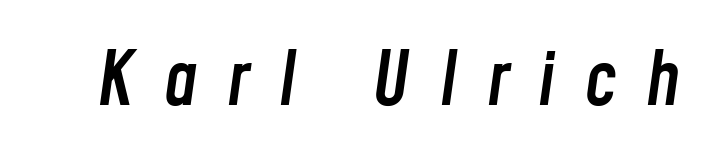
You could only call the tracking loose — the letters float apart. Yep, that's italic — everything's leaning. You could not count columns in this text — the font is proportionally spaced. Stems and bowls a touch heavier than normal — semibold. The glyphs are unaccompanied by any horizontal stroke below them.
